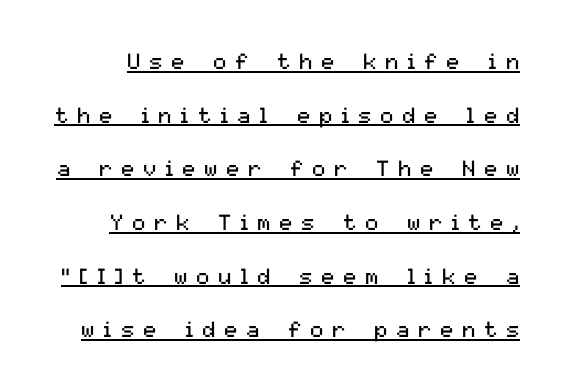
The image shows 22 px text type, upright; set loose line spacing (2.44x), unusually wide letter spacing (+0.4 em), underlined.
